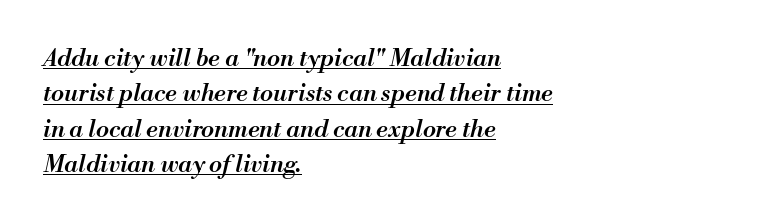
The image shows 24 px text type, italic (leaning right); set left-aligned, normal line spacing (1.47x), normal letter spacing, underlined.
